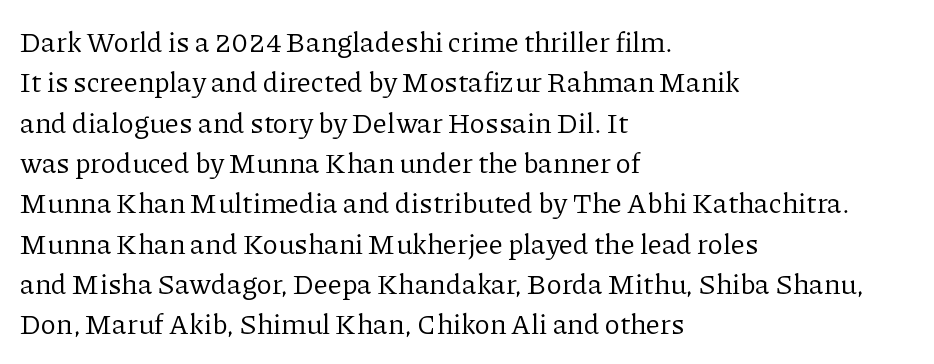
The image shows 28 px regular-weight serif type, upright; set left-aligned, normal line spacing (1.44x), normal letter spacing, not underlined; low stroke contrast and a medium x-height.
